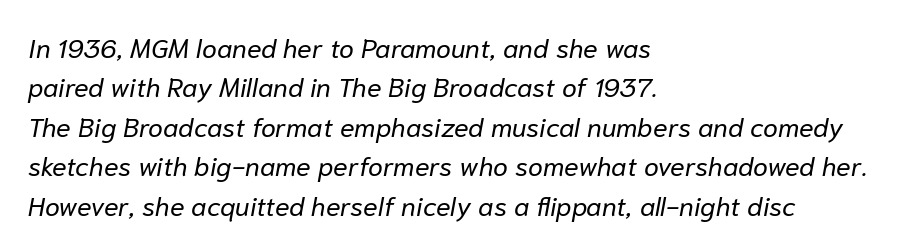
The image shows 27 px text type, italic (leaning right); set left-aligned, normal line spacing (1.46x), normal letter spacing, not underlined.
